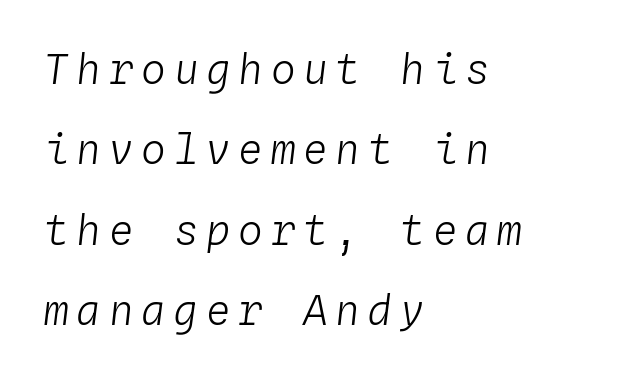
The image shows 41 px light type, italic (leaning right), monospaced; set left-aligned, loose line spacing (1.96x), not underlined; low stroke contrast and a medium x-height.
